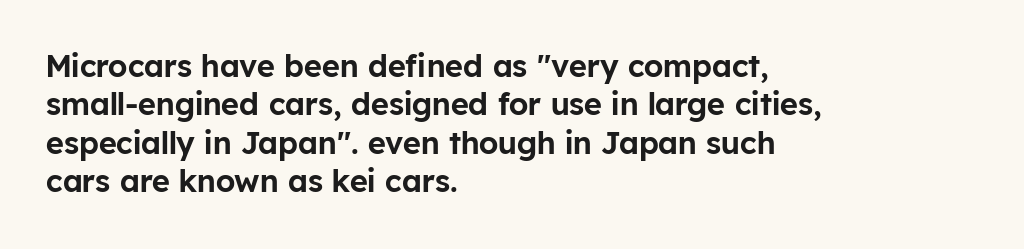
The image shows 31 px sans-serif type, upright; set left-aligned, line spacing 1.24x, normal letter spacing, not underlined; low stroke contrast and a medium x-height.
